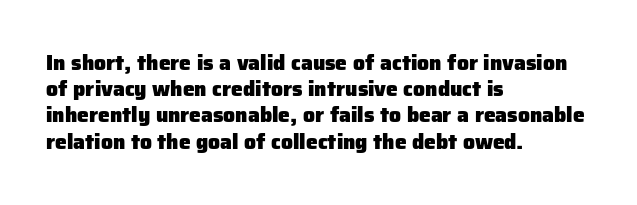
The image shows 21 px bold type, upright; set left-aligned, normal line spacing (1.25x), normal letter spacing, not underlined.
